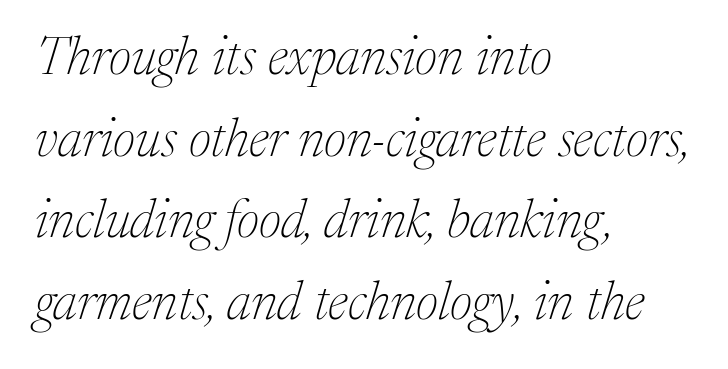
{"serif": "yes", "italic": "yes", "lean": "right", "slant_degrees": 17, "bold": "no", "weight": "thin", "width": "normal", "stroke_contrast": "medium", "x_height": "medium", "monospaced": "no", "underline": "no", "align": "left", "line_spacing": "normal", "line_spacing_ratio": 1.54, "letter_spacing": "normal", "letter_spacing_em": 0.0, "glyph_px": 53}
